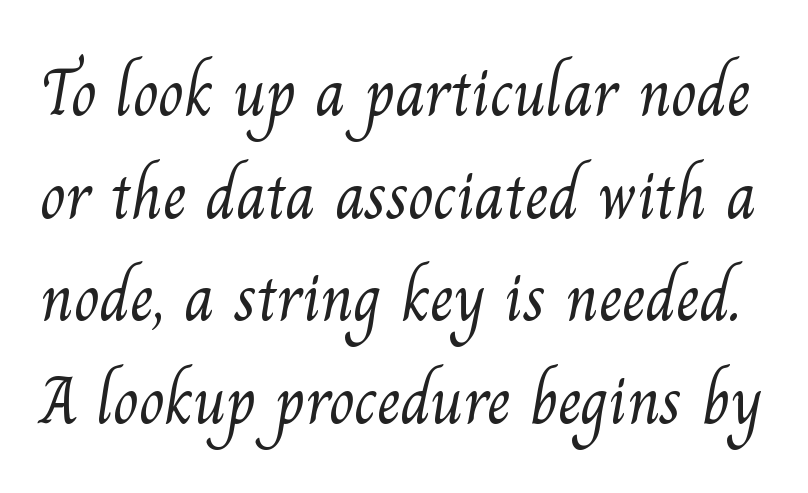
{"serif": "yes", "bold": "no", "weight": "light", "width": "normal", "stroke_contrast": "medium", "x_height": "small", "monospaced": "no", "underline": "no", "line_spacing": "normal", "line_spacing_ratio": 1.53, "letter_spacing": "normal", "letter_spacing_em": 0.0, "glyph_px": 67}
